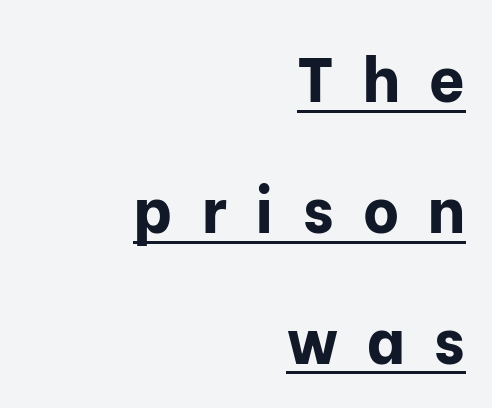
The image shows 62 px bold sans-serif type, upright; set right-aligned, loose line spacing (2.11x), unusually wide letter spacing (+0.47 em), underlined; low stroke contrast and a medium x-height.
